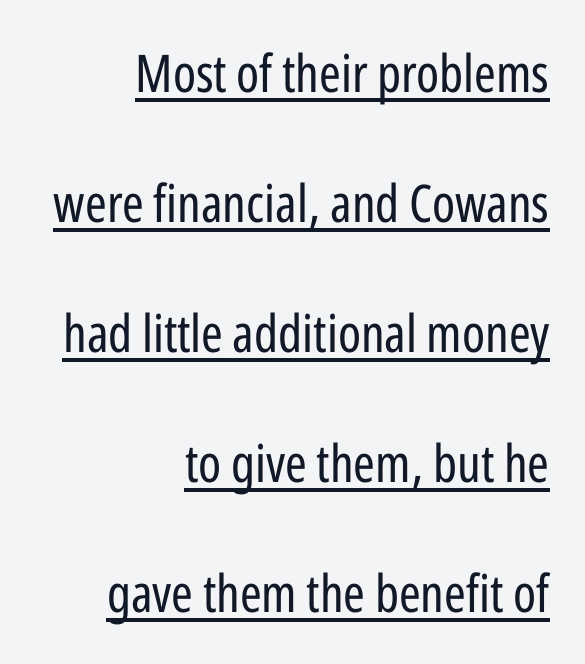
Nope, not italic — everything's standing straight. Summary of vertical rhythm: relaxed, with wide interline spacing. Stroke thickness stays within the range of a standard reading face or lighter. The letterforms sit shoulder to shoulder at normal distance. This sample has the flowing, uneven cadence of proportional lettering. Leftover space on each line is placed entirely before the opening word.
